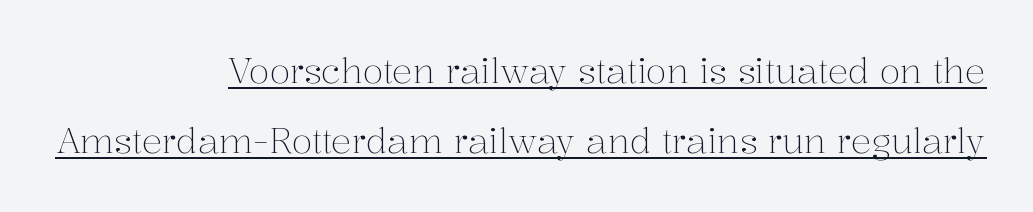
Is the block centered? No — it sits flush against the right margin. Somebody hit Ctrl+U on this one — the words are underlined. This is not heavy type; no bold has been used. The type family on display is of the serif kind. You could not count columns in this text — the font is proportionally spaced. Inter-character spacing is left at the font's built-in metrics.
